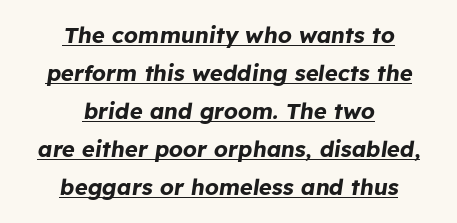
The image shows 22 px bold type, italic (leaning right); set centered, line spacing 1.73x, normal letter spacing, underlined.
